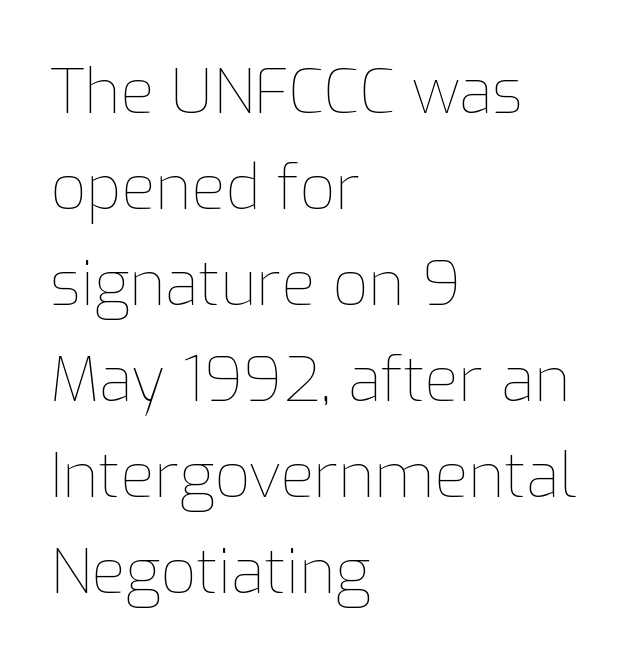
The image shows 62 px thin type, upright; set left-aligned, normal line spacing (1.55x), normal letter spacing, not underlined; low stroke contrast and a medium x-height.
